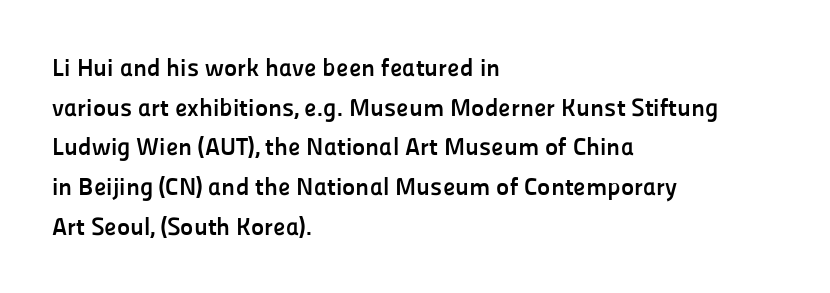
{"italic": "no", "bold": "yes", "underline": "no", "align": "left", "line_spacing": "normal", "line_spacing_ratio": 1.59, "letter_spacing": "normal", "letter_spacing_em": 0.0, "glyph_px": 25}
